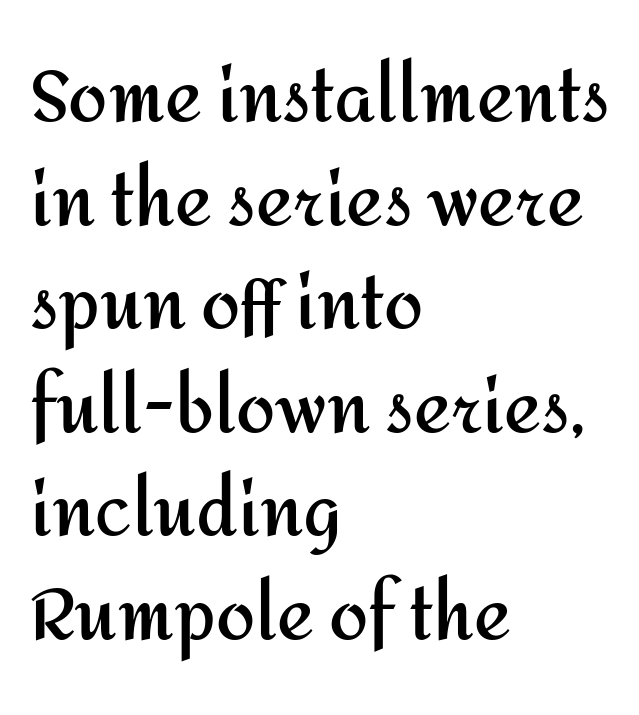
Q: Is the text bold? A: Yes.
Q: Is the text italic (slanted)? A: No, it is upright.
Q: Is the typeface a serif or a sans-serif typeface? A: Sans-serif.
Q: Is the text underlined? A: No.
Q: How is the paragraph aligned? A: Left-aligned.
Q: Is the spacing between letters normal or unusually wide? A: Normal.
Q: Is the spacing between lines tight, normal or loose? A: Normal.
Q: Width (condensed, normal, or wide)? A: Normal.
Q: Stroke contrast? A: Medium.
Q: x-height? A: Medium.
Q: Monospaced? A: No.
